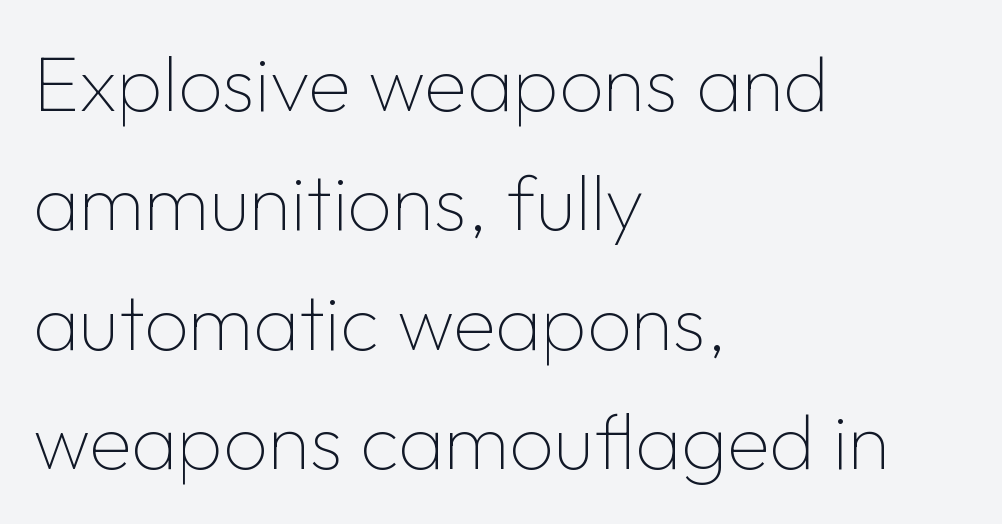
Q: Is the text bold? A: No.
Q: Is the text italic (slanted)? A: No, it is upright.
Q: Is the typeface a serif or a sans-serif typeface? A: Sans-serif.
Q: Is the text underlined? A: No.
Q: How is the paragraph aligned? A: Left-aligned.
Q: Is the spacing between letters normal or unusually wide? A: Normal.
Q: Is the spacing between lines tight, normal or loose? A: Normal.
Q: Width (condensed, normal, or wide)? A: Normal.
Q: Stroke contrast? A: Low.
Q: x-height? A: Medium.
Q: Monospaced? A: No.
